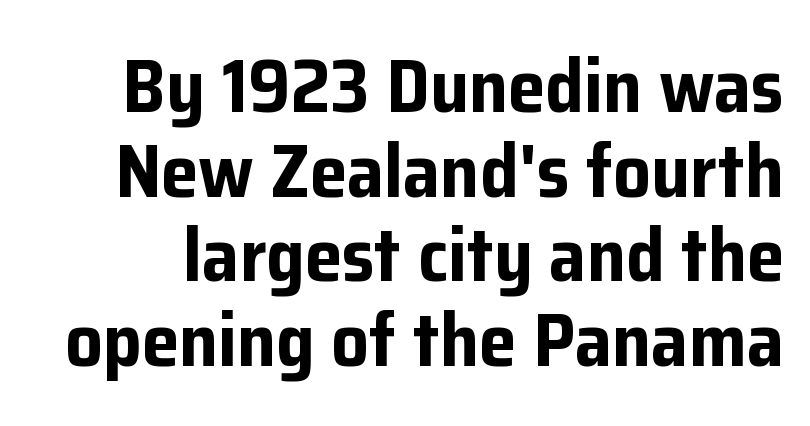
Q: Is the text bold? A: Yes.
Q: Is the text italic (slanted)? A: No, it is upright.
Q: Is the typeface a serif or a sans-serif typeface? A: Sans-serif.
Q: Is the text underlined? A: No.
Q: Is the spacing between letters normal or unusually wide? A: Normal.
Q: Is the spacing between lines tight, normal or loose? A: Tight.
Q: Width (condensed, normal, or wide)? A: Normal.
Q: Stroke contrast? A: Low.
Q: x-height? A: Medium.
Q: Monospaced? A: No.
